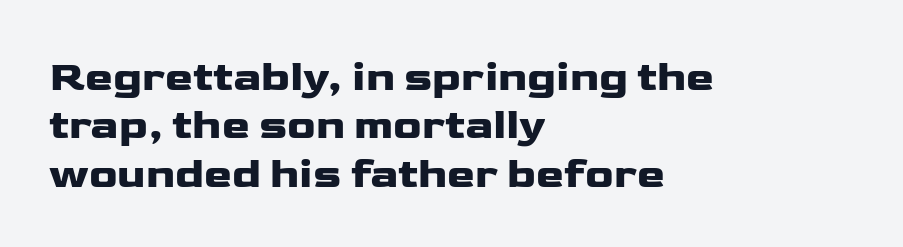
The image shows 42 px wide sans-serif type, upright; set left-aligned, tight line spacing (1.15x), normal letter spacing, not underlined; low stroke contrast and a medium x-height.
